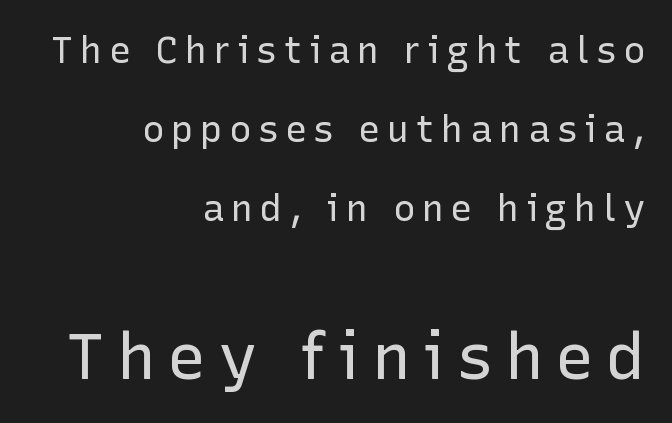
Underlining? Definitely not there. Weight: in the light-to-regular range. Ordinary non-slanted type is in use. Think of a printed novel: that variable character pitch is what you see here.
